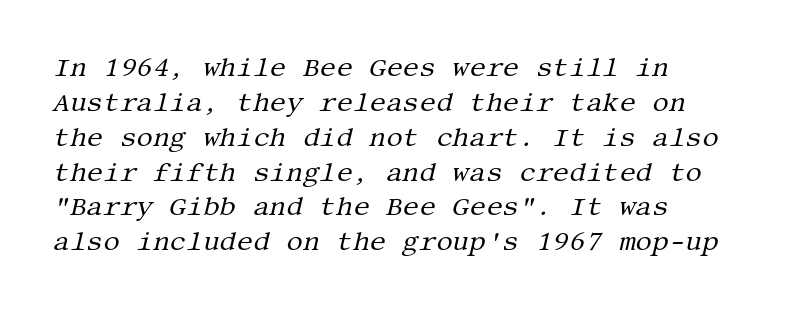
{"italic": "yes", "lean": "right", "slant_degrees": 13, "bold": "no", "underline": "no", "align": "left", "line_spacing": "normal", "line_spacing_ratio": 1.34, "letter_spacing": "normal", "letter_spacing_em": 0.0, "glyph_px": 26}
